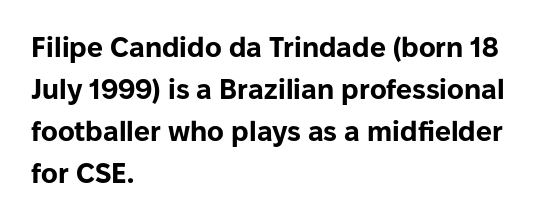
The baseline area is clear. In terms of letterspacing, this is plain default setting. Short and long lines alike share a common starting point at left. This block has exactly the height ordinary leading produces. Posture: vertical.
